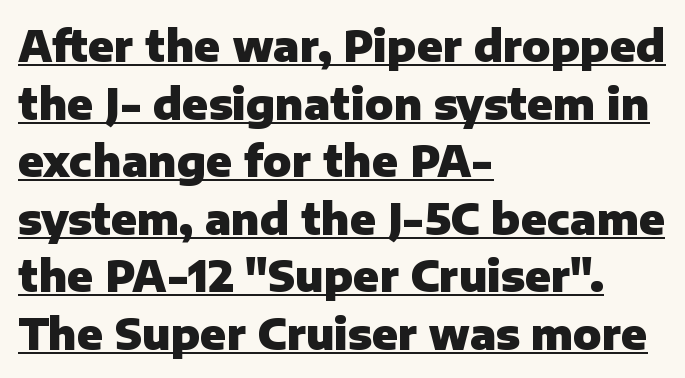
Q: Is the text bold? A: Yes.
Q: Is the text italic (slanted)? A: No, it is upright.
Q: Is the typeface a serif or a sans-serif typeface? A: Sans-serif.
Q: Is the text underlined? A: Yes.
Q: How is the paragraph aligned? A: Left-aligned.
Q: Is the spacing between letters normal or unusually wide? A: Normal.
Q: Is the spacing between lines tight, normal or loose? A: Normal.
Q: Width (condensed, normal, or wide)? A: Normal.
Q: Stroke contrast? A: Low.
Q: x-height? A: Medium.
Q: Monospaced? A: No.
